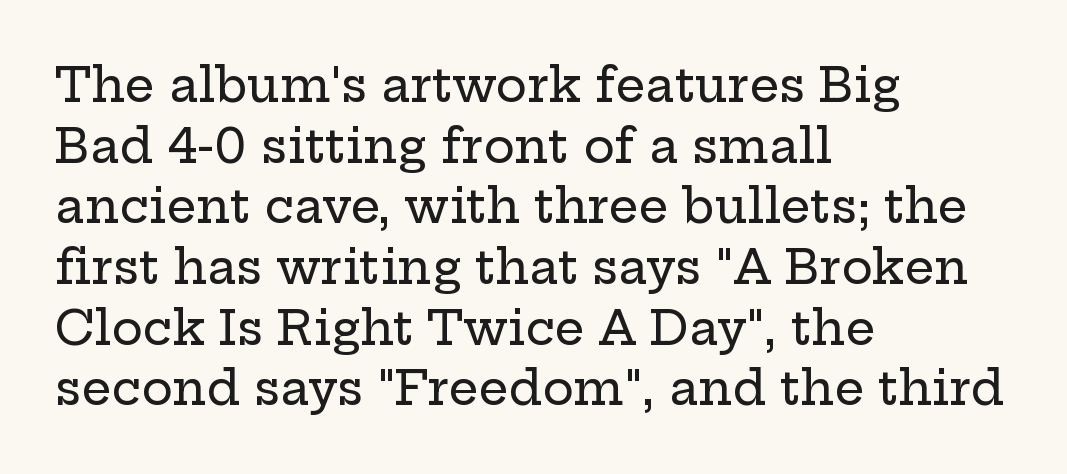
Q: Is the text italic (slanted)? A: No, it is upright.
Q: Is the typeface a serif or a sans-serif typeface? A: Serif.
Q: Is the text underlined? A: No.
Q: How is the paragraph aligned? A: Left-aligned.
Q: Is the spacing between letters normal or unusually wide? A: Normal.
Q: Is the spacing between lines tight, normal or loose? A: Normal.
Q: Width (condensed, normal, or wide)? A: Wide.
Q: Stroke contrast? A: Low.
Q: x-height? A: Medium.
Q: Monospaced? A: No.
